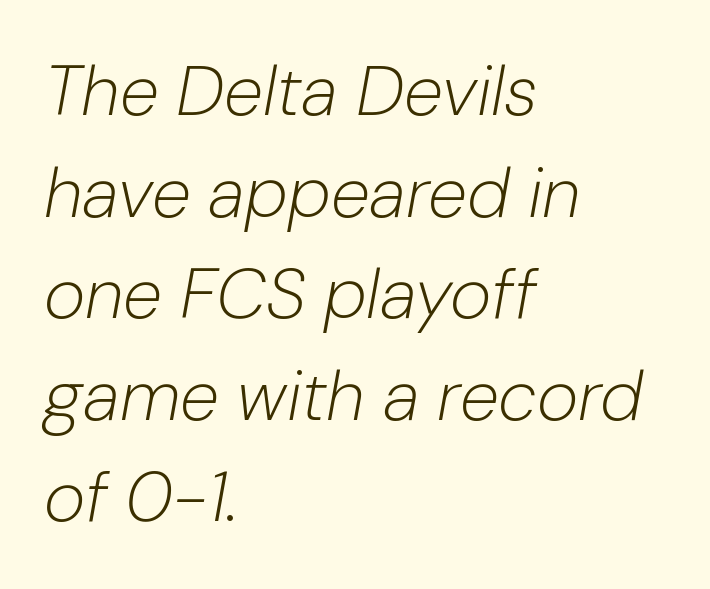
The image shows 71 px light type, italic (leaning right); set left-aligned, normal line spacing (1.43x), normal letter spacing, not underlined; low stroke contrast and a medium x-height.
